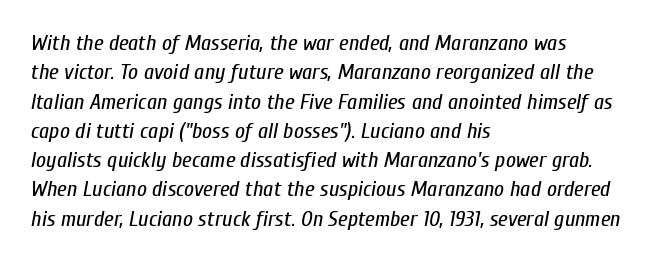
{"italic": "yes", "lean": "right", "slant_degrees": 10, "bold": "no", "underline": "no", "align": "left", "line_spacing": "normal", "line_spacing_ratio": 1.33, "letter_spacing": "normal", "letter_spacing_em": 0.0, "glyph_px": 22}
